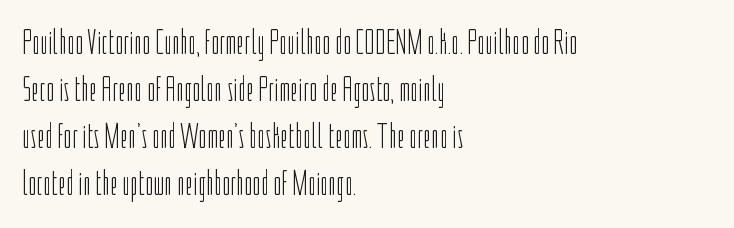
Q: Is the text bold? A: No.
Q: Is the text italic (slanted)? A: No, it is upright.
Q: Is the typeface a serif or a sans-serif typeface? A: Sans-serif.
Q: Is the text underlined? A: No.
Q: How is the paragraph aligned? A: Left-aligned.
Q: Is the spacing between letters normal or unusually wide? A: Normal.
Q: Is the spacing between lines tight, normal or loose? A: Normal.
Q: Width (condensed, normal, or wide)? A: Condensed.
Q: Stroke contrast? A: Low.
Q: x-height? A: Medium.
Q: Monospaced? A: No.
